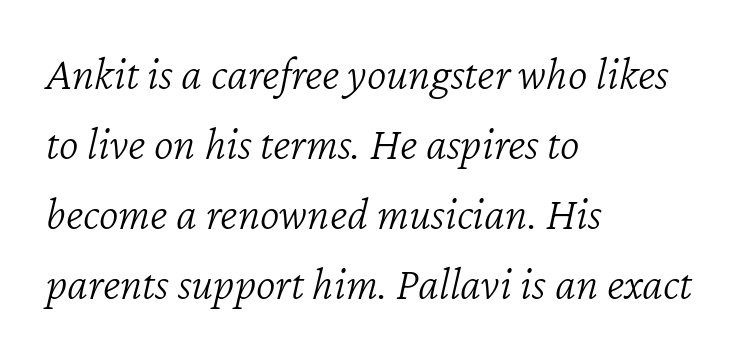
Vertical stems look standard width or narrower in stroke. Normally led — the rows are evenly, conventionally spaced. The letters advance in unequal steps, a hallmark of proportional type. Standard letterfit; no display-style spreading of the glyphs.
